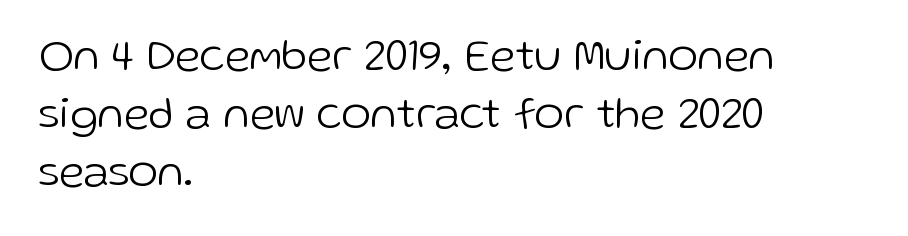
Q: Is the text bold? A: No.
Q: Is the text italic (slanted)? A: No, it is upright.
Q: Is the typeface a serif or a sans-serif typeface? A: Sans-serif.
Q: Is the text underlined? A: No.
Q: How is the paragraph aligned? A: Left-aligned.
Q: Is the spacing between letters normal or unusually wide? A: Normal.
Q: Is the spacing between lines tight, normal or loose? A: Normal.
Q: Width (condensed, normal, or wide)? A: Normal.
Q: Stroke contrast? A: Low.
Q: x-height? A: Medium.
Q: Monospaced? A: No.
